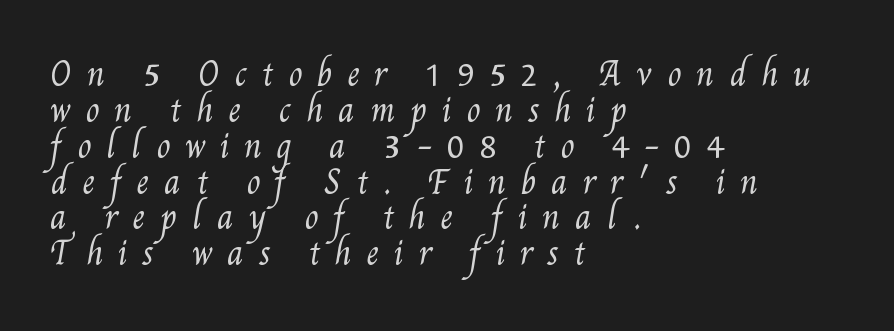
Q: Is the text bold? A: No.
Q: Is the text underlined? A: No.
Q: How is the paragraph aligned? A: Left-aligned.
Q: Is the spacing between letters normal or unusually wide? A: Unusually wide.
Q: Is the spacing between lines tight, normal or loose? A: Tight.
Q: Width (condensed, normal, or wide)? A: Condensed.
Q: Stroke contrast? A: Medium.
Q: x-height? A: Small.
Q: Monospaced? A: No.
